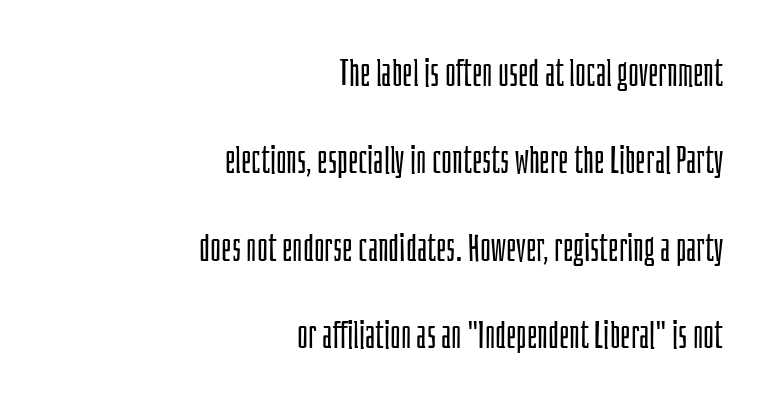
The image shows 37 px light, condensed sans-serif type, upright; set right-aligned, loose line spacing (2.36x), normal letter spacing, not underlined; low stroke contrast and a large x-height.
